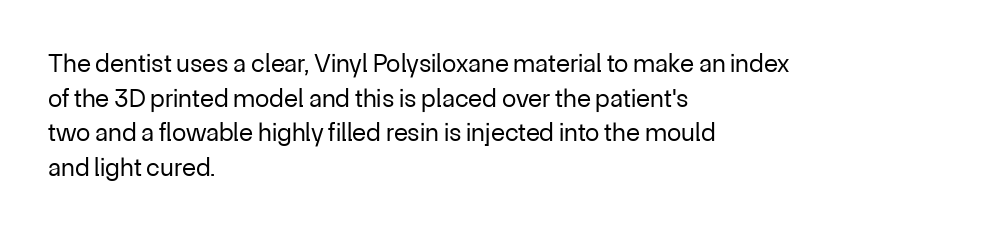
No chunkiness to these letters — they're not bold. A classic flush-left, rag-right setting is used for this passage. One glance says typical: line gaps are just what's usual. The letters sit at their default tracking, neither squeezed nor spread.
